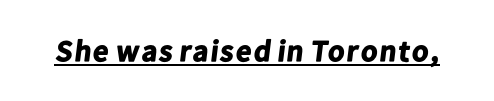
Q: Is the text bold? A: Yes.
Q: Is the typeface a serif or a sans-serif typeface? A: Sans-serif.
Q: Is the text underlined? A: Yes.
Q: Is the spacing between letters normal or unusually wide? A: Normal.
Q: Width (condensed, normal, or wide)? A: Normal.
Q: Stroke contrast? A: Low.
Q: x-height? A: Medium.
Q: Monospaced? A: No.
